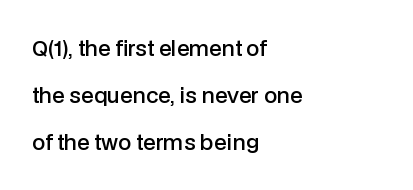
{"italic": "no", "bold": "semi", "underline": "no", "align": "left", "line_spacing": "loose", "line_spacing_ratio": 2.24, "letter_spacing": "normal", "letter_spacing_em": 0.0, "glyph_px": 21}
